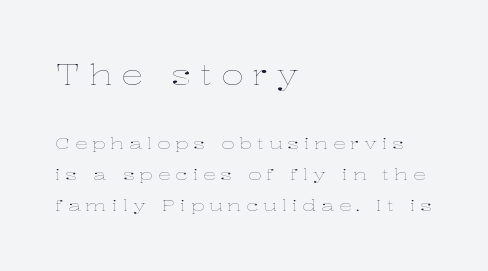
{"italic": "no", "bold": "no", "weight": "thin", "width": "wide", "stroke_contrast": "low", "x_height": "medium", "monospaced": "no", "underline": "no", "align": "left", "line_spacing": "loose", "line_spacing_ratio": 1.94, "letter_spacing": "wide", "letter_spacing_em": 0.31, "larger_block": "first", "size_ratio": 1.75, "glyph_px": 28}
